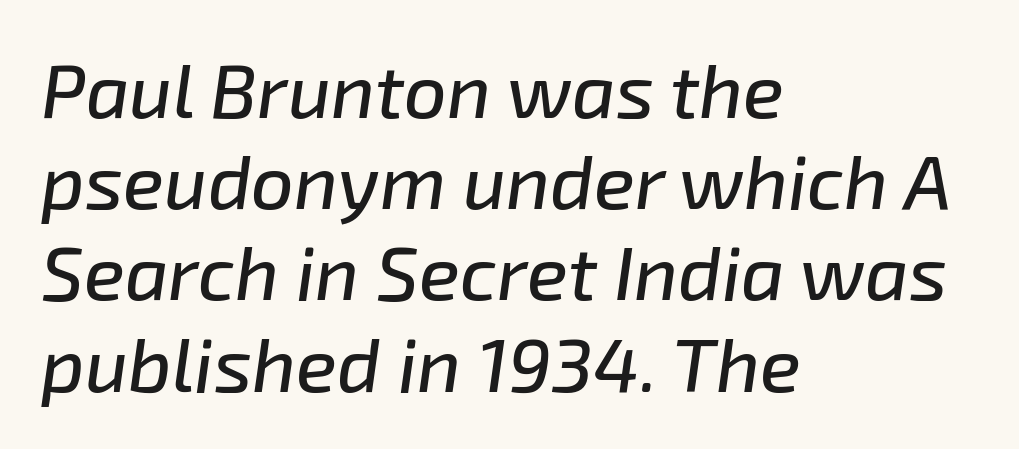
{"italic": "yes", "lean": "right", "slant_degrees": 8, "width": "normal", "stroke_contrast": "low", "x_height": "medium", "monospaced": "no", "underline": "no", "align": "left", "line_spacing_ratio": 1.2, "letter_spacing": "normal", "letter_spacing_em": 0.0, "glyph_px": 76}
